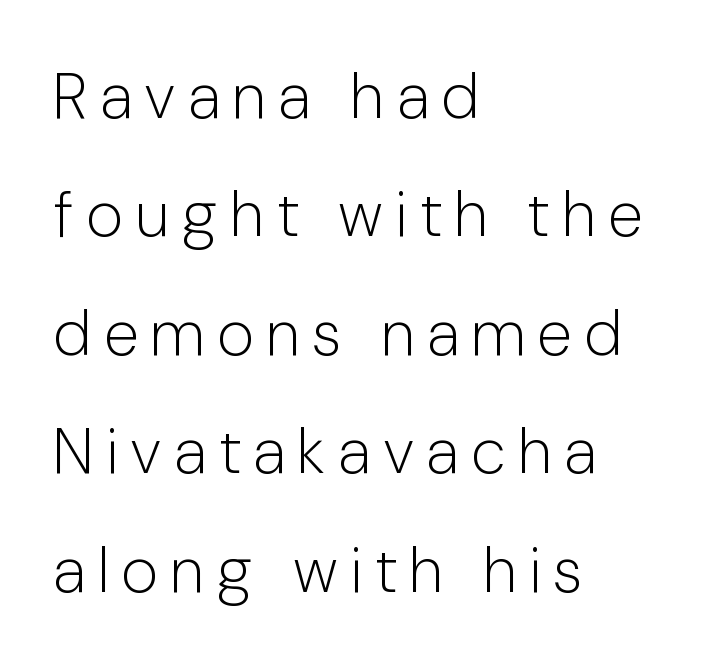
Q: Is the text bold? A: No.
Q: Is the text italic (slanted)? A: No, it is upright.
Q: Is the typeface a serif or a sans-serif typeface? A: Sans-serif.
Q: Is the text underlined? A: No.
Q: How is the paragraph aligned? A: Left-aligned.
Q: Is the spacing between letters normal or unusually wide? A: Unusually wide.
Q: Width (condensed, normal, or wide)? A: Condensed.
Q: Stroke contrast? A: Low.
Q: x-height? A: Medium.
Q: Monospaced? A: No.
